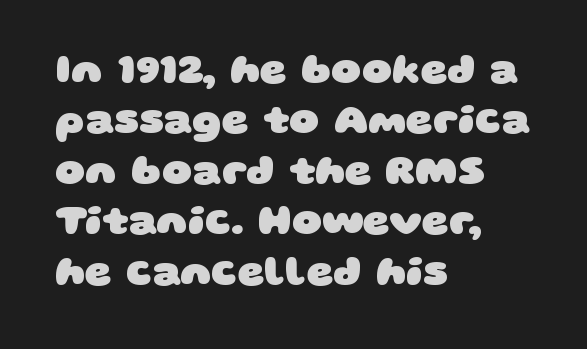
{"serif": "no", "bold": "yes", "weight": "heavy", "width": "wide", "stroke_contrast": "low", "x_height": "large", "monospaced": "no", "underline": "no", "align": "left", "line_spacing_ratio": 1.23, "letter_spacing": "normal", "letter_spacing_em": 0.0, "glyph_px": 41}
